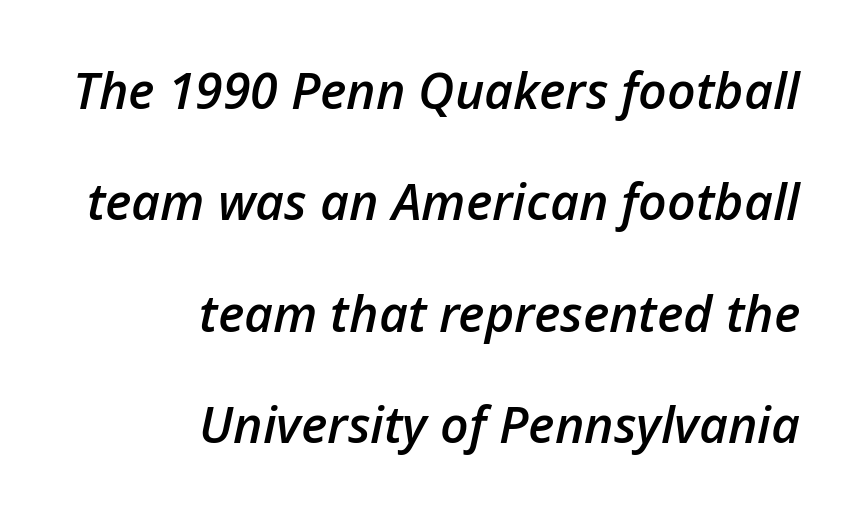
The image shows 50 px semibold type, italic (leaning right); set right-aligned, loose line spacing (2.23x), normal letter spacing, not underlined; low stroke contrast and a medium x-height.
